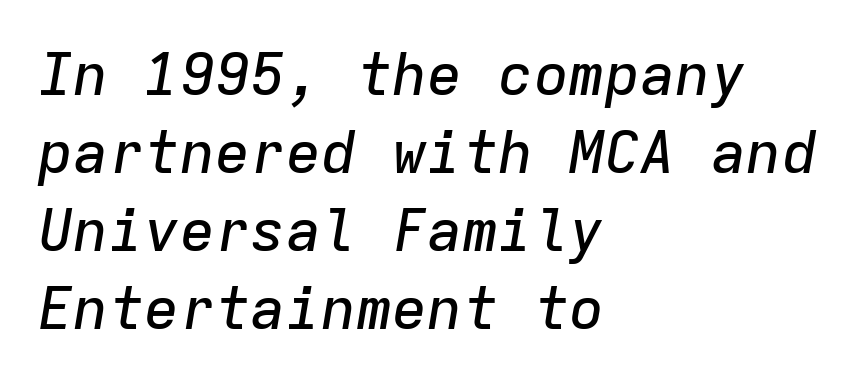
This sample uses an oblique cut, with every glyph tilted off the vertical. The letters march in equal steps, a hallmark of fixed-pitch type. A normal amount of white space separates one row of letters from the next. This sample uses plain, unmodified letter spacing.
